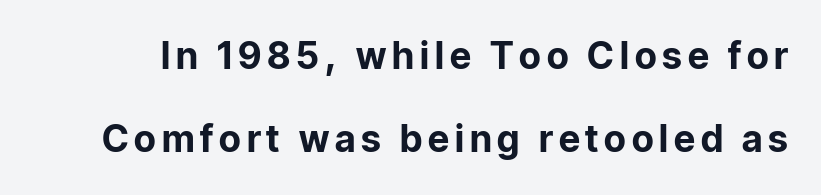
Q: Is the text bold? A: Yes.
Q: Is the text italic (slanted)? A: No, it is upright.
Q: Is the typeface a serif or a sans-serif typeface? A: Sans-serif.
Q: Is the text underlined? A: No.
Q: Is the spacing between lines tight, normal or loose? A: Loose.
Q: Width (condensed, normal, or wide)? A: Normal.
Q: Stroke contrast? A: Low.
Q: x-height? A: Medium.
Q: Monospaced? A: No.
